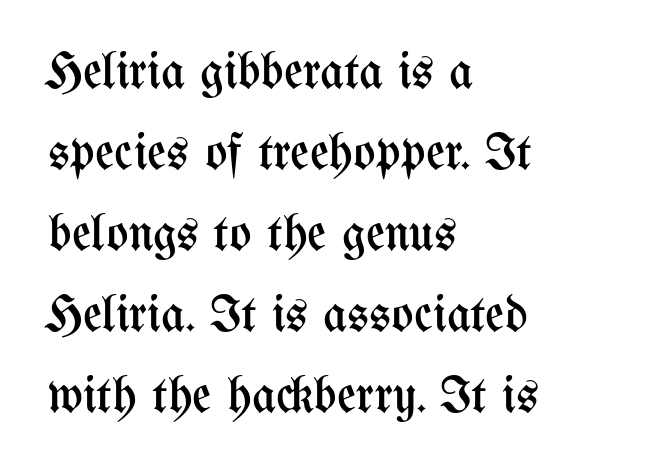
Varying glyph widths throughout — classic text-font behaviour. Caption: face not bold, strokes unweighted. The passage shown stacks its lines at a standard gap. Students, note that the glyphs here touch the page at normal intervals. Each row of text sits above clean, open space.
